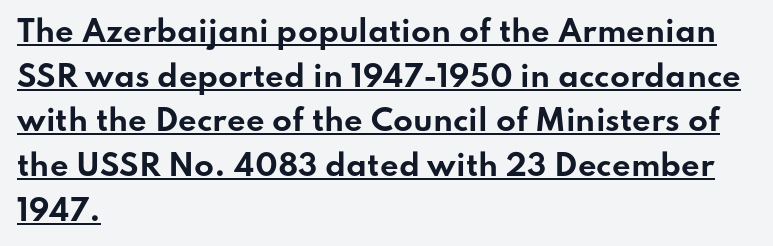
Do the characters align in a grid? No, the font is proportional. Stroke terminals: plain, sans-serif. The letters are bold, with thick, heavy strokes. Each word holds together tightly as a unit, with standard inter-letter gaps.
